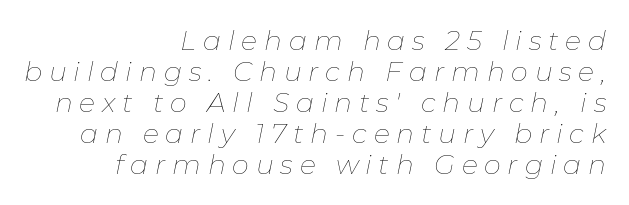
Notice how descenders almost collide with the ascenders below — that's tight leading. Casual observation: everything's shoved over to the right. Emphasis-style slanted type is in use. The line texture is sparse and dotted thanks to wide tracking.
